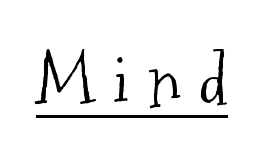
The image shows 67 px light, condensed serif type, upright; set unusually wide letter spacing (+0.28 em), underlined; medium stroke contrast and a medium x-height.
